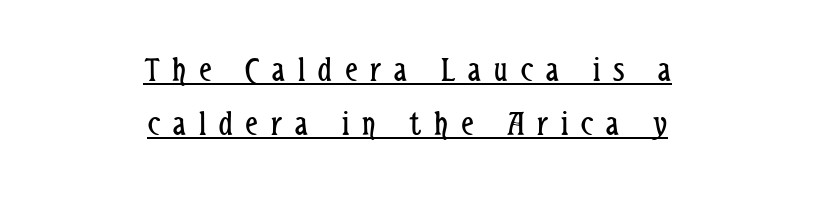
The image shows 35 px regular-weight, condensed sans-serif type, upright; set centered, normal line spacing (1.54x), unusually wide letter spacing (+0.37 em), underlined; low stroke contrast and a medium x-height.
